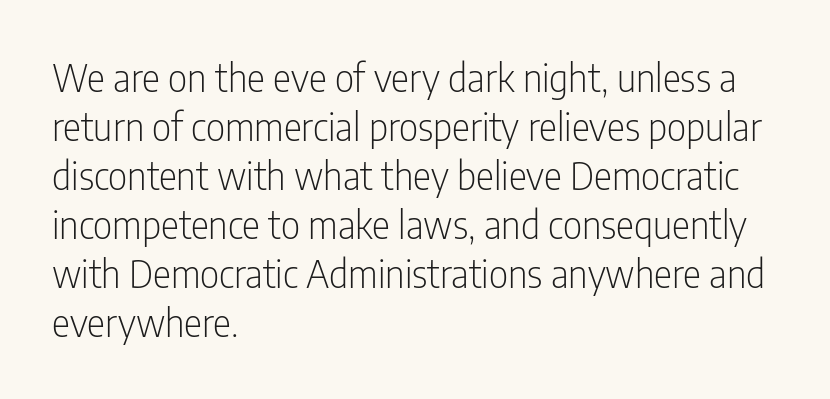
The image shows 38 px light, condensed sans-serif type, upright; set left-aligned, normal line spacing (1.29x), normal letter spacing, not underlined; low stroke contrast and a medium x-height.
